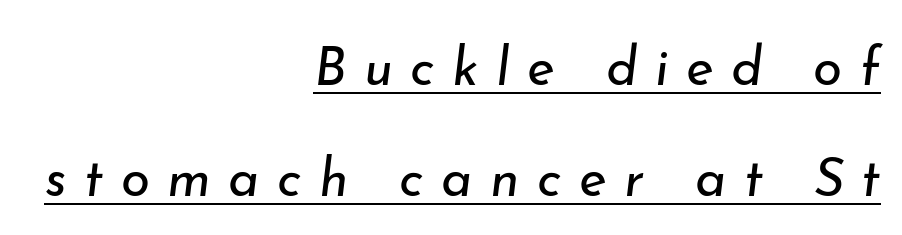
The face used here has a pronounced slope to its letters. You could only call the tracking loose — the letters float apart. Counters stay open thanks to moderate or lighter strokes. These lines stand farther apart than default settings would place them. Looks like someone drew a line under every word here. This rendering uses right alignment, leaving the left contour irregular.
